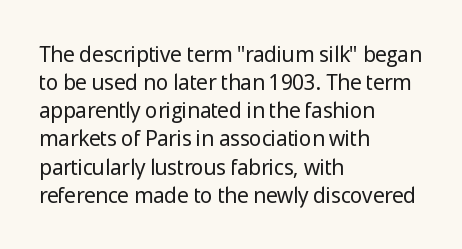
Visually the block forms a straight wall on the left and a jagged coastline on the right. Style check: upright. Bold? No — there's no thickening of the strokes. Notice how descenders clear the ascenders below comfortably — that's standard leading. Each word holds together tightly as a unit, with standard inter-letter gaps.
